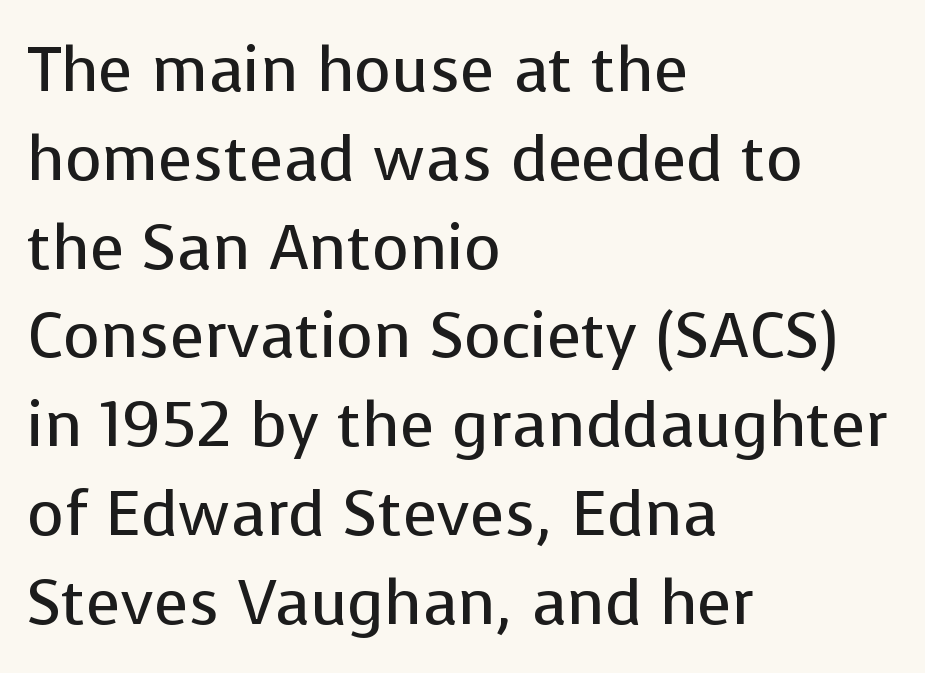
Q: Is the text bold? A: No.
Q: Is the text italic (slanted)? A: No, it is upright.
Q: Is the typeface a serif or a sans-serif typeface? A: Sans-serif.
Q: Is the text underlined? A: No.
Q: How is the paragraph aligned? A: Left-aligned.
Q: Is the spacing between letters normal or unusually wide? A: Normal.
Q: Is the spacing between lines tight, normal or loose? A: Normal.
Q: Width (condensed, normal, or wide)? A: Normal.
Q: Stroke contrast? A: Low.
Q: x-height? A: Medium.
Q: Monospaced? A: No.
